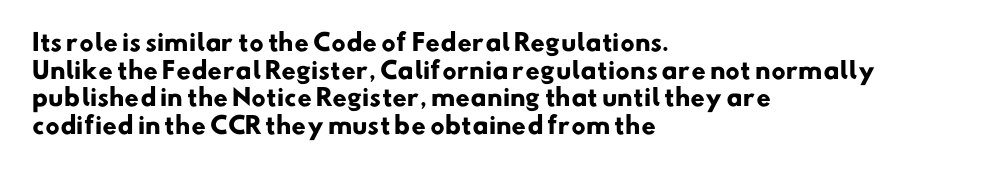
{"bold": "yes", "underline": "no", "align": "left", "line_spacing_ratio": 1.2, "letter_spacing": "normal", "letter_spacing_em": 0.0, "glyph_px": 23}
